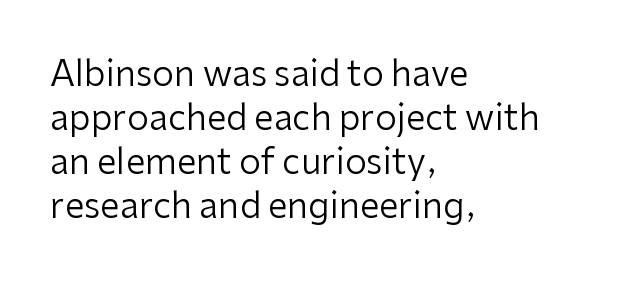
Q: Is the text bold? A: No.
Q: Is the text italic (slanted)? A: No, it is upright.
Q: Is the typeface a serif or a sans-serif typeface? A: Sans-serif.
Q: Is the text underlined? A: No.
Q: How is the paragraph aligned? A: Left-aligned.
Q: Is the spacing between letters normal or unusually wide? A: Normal.
Q: Is the spacing between lines tight, normal or loose? A: Normal.
Q: Width (condensed, normal, or wide)? A: Normal.
Q: Stroke contrast? A: Low.
Q: x-height? A: Medium.
Q: Monospaced? A: No.
